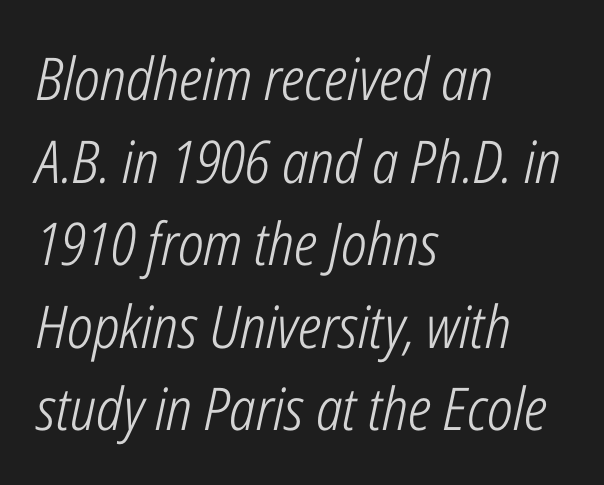
The image shows 59 px light, condensed type, italic (leaning right); set left-aligned, normal line spacing (1.4x), normal letter spacing, not underlined; low stroke contrast and a medium x-height.
